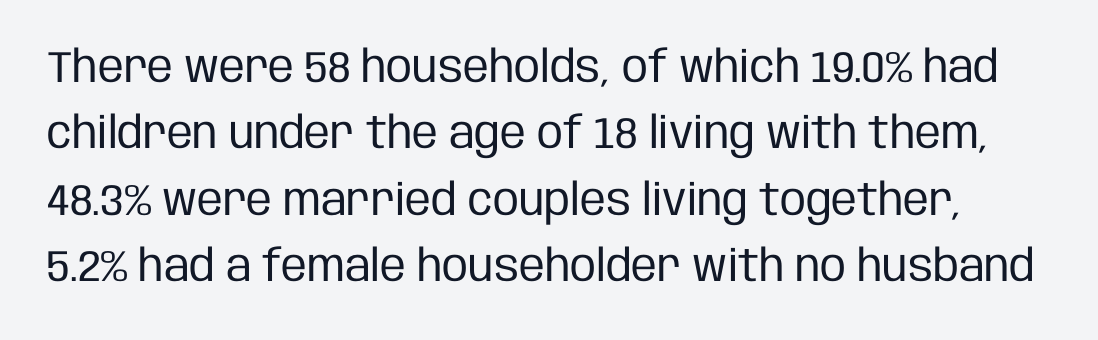
A typesetter would call this proportional, since set widths differ per character. The font is comparable to plain body text, perhaps lighter. Observe the ordinary spacing: letters are neighbours, not strangers. The designer went with a sans here, leaving each stem footless. A bare baseline throughout the passage. The letters stand straight up with perfectly vertical stems.
